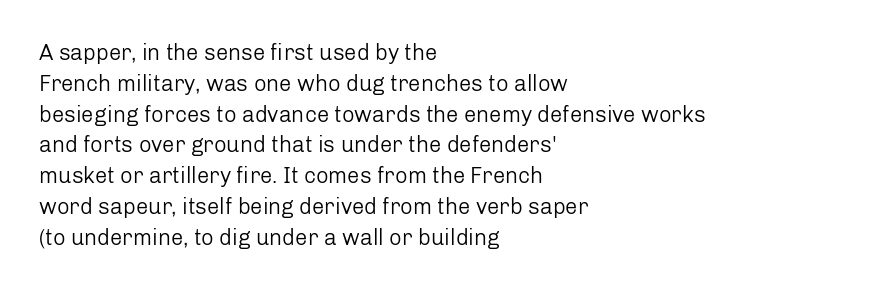
{"italic": "no", "bold": "no", "underline": "no", "align": "left", "line_spacing": "normal", "line_spacing_ratio": 1.4, "letter_spacing": "normal", "letter_spacing_em": 0.0, "glyph_px": 22}
